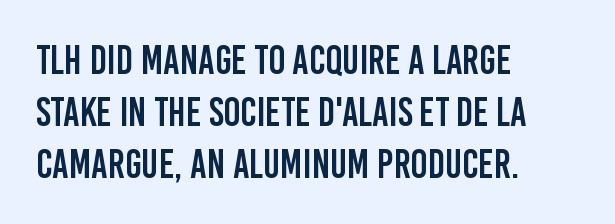
{"serif": "no", "italic": "no", "width": "condensed", "stroke_contrast": "low", "x_height": "large", "monospaced": "no", "underline": "no", "align": "left", "line_spacing": "normal", "line_spacing_ratio": 1.3, "letter_spacing": "normal", "letter_spacing_em": 0.0, "glyph_px": 40}
